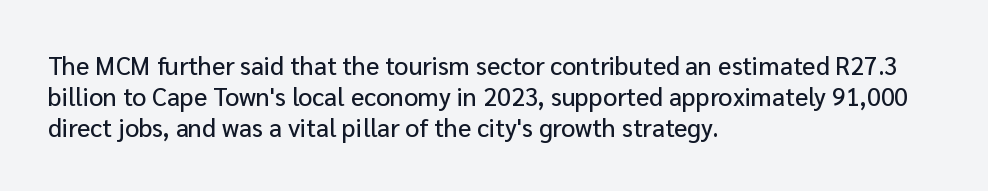
Q: Is the text italic (slanted)? A: No, it is upright.
Q: Is the text underlined? A: No.
Q: How is the paragraph aligned? A: Left-aligned.
Q: Is the spacing between letters normal or unusually wide? A: Normal.
